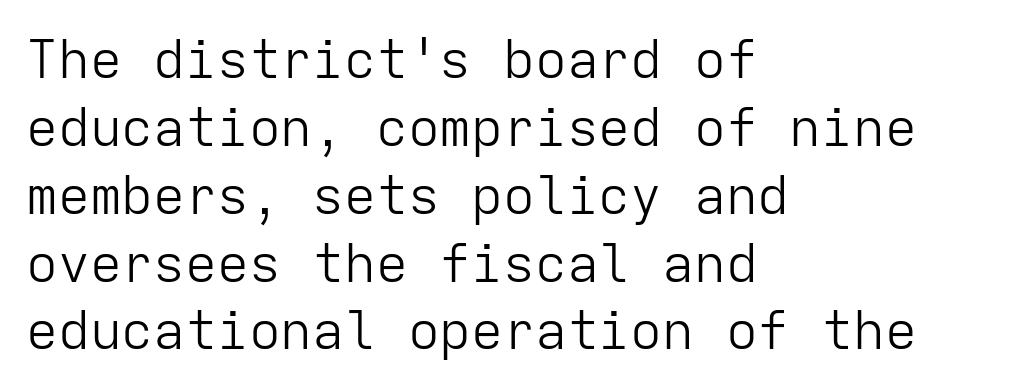
{"serif": "no", "italic": "no", "bold": "no", "weight": "light", "width": "normal", "stroke_contrast": "low", "x_height": "medium", "monospaced": "yes", "underline": "no", "align": "left", "line_spacing": "normal", "line_spacing_ratio": 1.28, "letter_spacing": "normal", "letter_spacing_em": 0.0, "glyph_px": 53}
